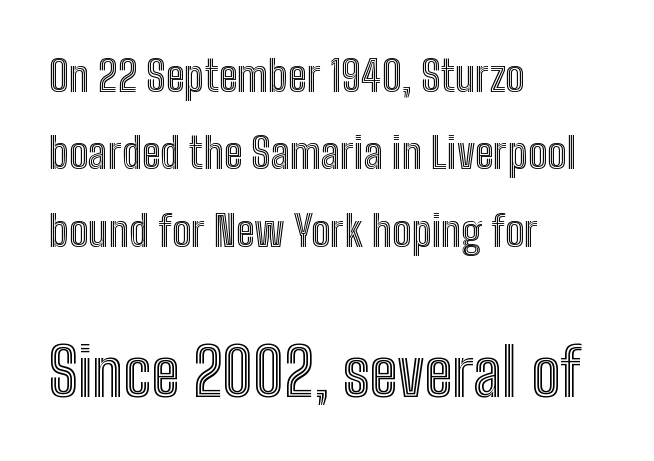
{"italic": "no", "width": "condensed", "x_height": "medium", "monospaced": "no", "underline": "no", "align": "left", "line_spacing_ratio": 1.8, "letter_spacing": "normal", "letter_spacing_em": 0.0, "larger_block": "second", "size_ratio": 1.51, "glyph_px": 65}
